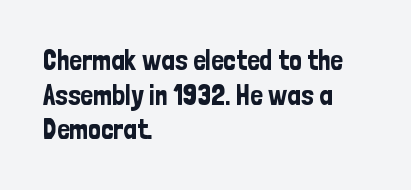
The image shows 28 px condensed sans-serif type, upright; set left-aligned, line spacing 1.24x, normal letter spacing, not underlined; low stroke contrast and a medium x-height.
